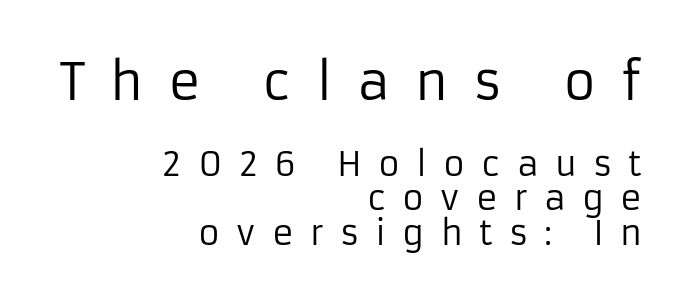
Nope, no serifs anywhere on these letters. Block one is the big one; block two sits smaller underneath. This rendering uses right alignment, leaving the left contour irregular. Students, note that the glyphs here are deliberately spaced far apart. Summary of vertical rhythm: compact, with narrow interline spacing. The strip under each line holds only bare page.
